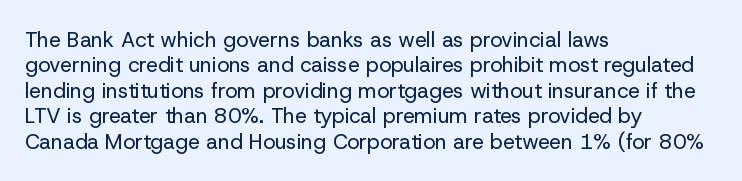
A bare baseline throughout the passage. Line beginnings align vertically; line endings do not. This sample uses plain, unmodified letter spacing. Posture: straight, roman, zero tilt. Is this a heavy cut? Hardly; it is regular or lighter.
